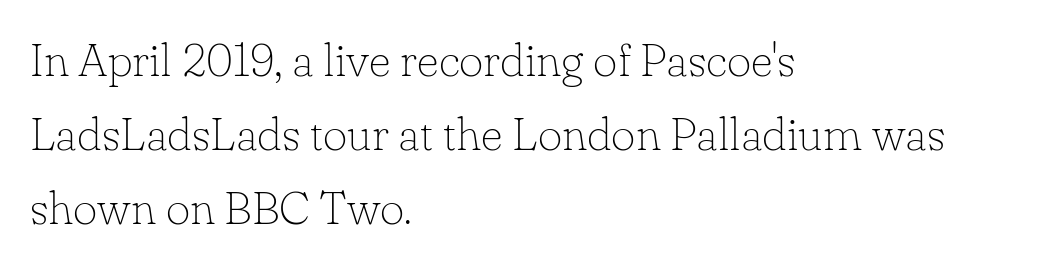
The letters sit at their default tracking, neither squeezed nor spread. A typesetter would mark this as roman, not italic. The passage shown is not underscored anywhere. The rag falls on the right side of this text block. Honestly, the row spacing looks completely unremarkable.
